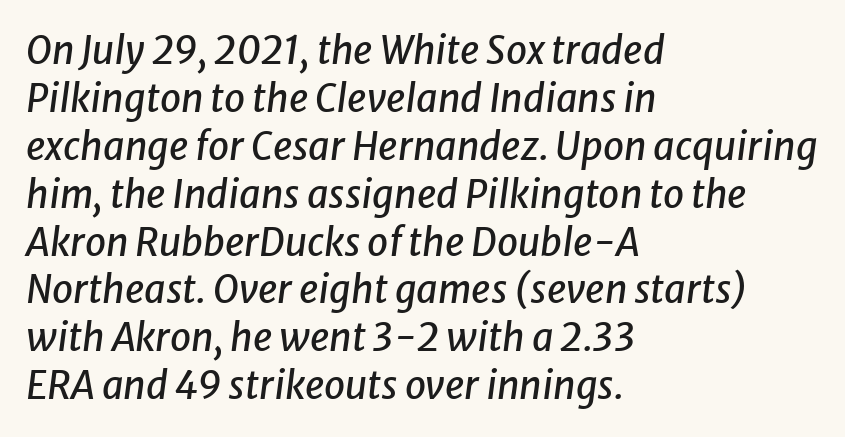
{"italic": "yes", "lean": "right", "slant_degrees": 8, "width": "normal", "stroke_contrast": "low", "x_height": "medium", "monospaced": "no", "underline": "no", "align": "left", "line_spacing": "normal", "line_spacing_ratio": 1.26, "letter_spacing": "normal", "letter_spacing_em": 0.0, "glyph_px": 38}
